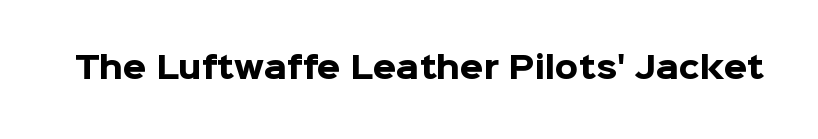
Q: Is the text bold? A: Yes.
Q: Is the text italic (slanted)? A: No, it is upright.
Q: Is the typeface a serif or a sans-serif typeface? A: Sans-serif.
Q: Is the text underlined? A: No.
Q: Is the spacing between letters normal or unusually wide? A: Normal.
Q: Width (condensed, normal, or wide)? A: Normal.
Q: Stroke contrast? A: Low.
Q: x-height? A: Medium.
Q: Monospaced? A: No.
